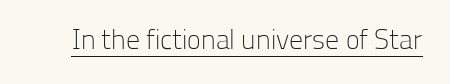
The image shows 28 px light sans-serif type, upright; set normal letter spacing, underlined; low stroke contrast and a medium x-height.
